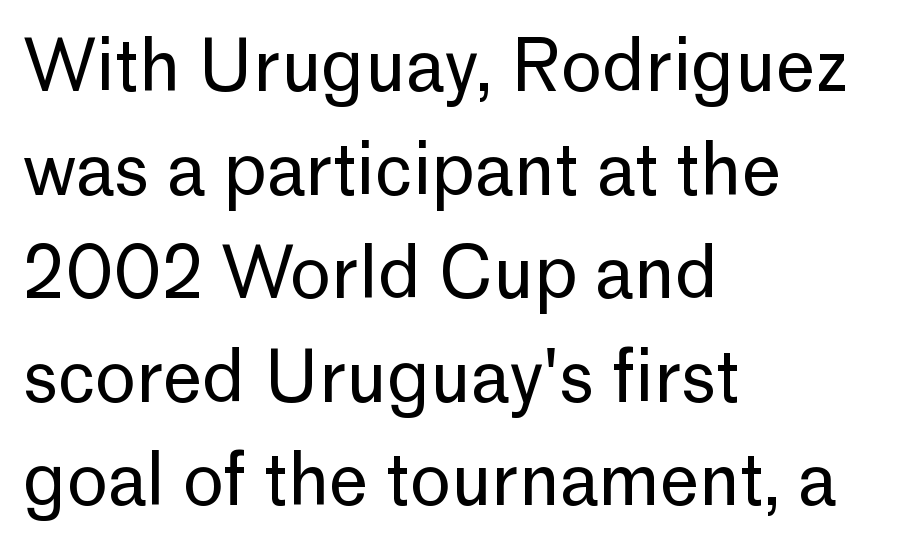
The image shows 70 px regular-weight sans-serif type, upright; set left-aligned, normal line spacing (1.48x), normal letter spacing, not underlined; low stroke contrast and a medium x-height.
